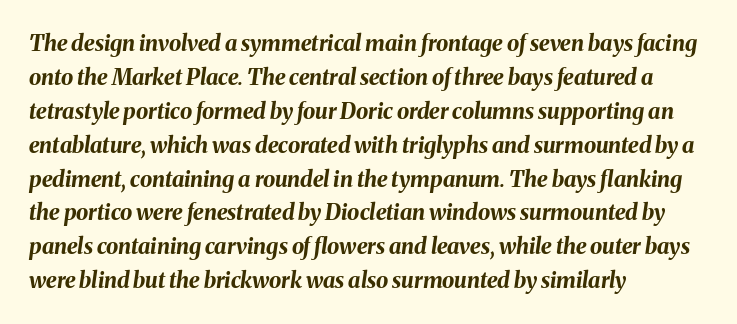
Weight: bold. You can tell it's italic because the verticals aren't actually vertical. The designer left line spacing at the default. Between one letter and the next there's only the usual sliver of space.
